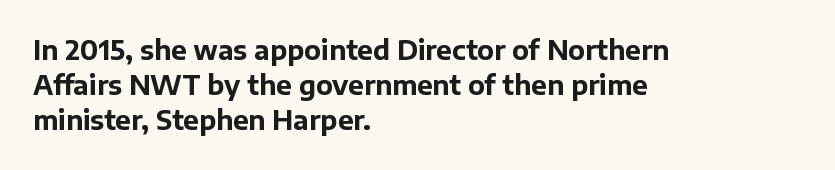
{"italic": "no", "bold": "yes", "underline": "no", "align": "left", "line_spacing": "normal", "line_spacing_ratio": 1.35, "letter_spacing": "normal", "letter_spacing_em": 0.0, "glyph_px": 26}
